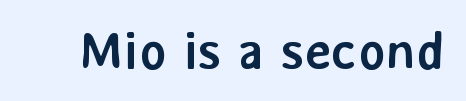
The glyphs are unaccompanied by any horizontal stroke below them. This rendering employs a face without finishing strokes, i.e., a sans-serif. These lines keep a tight, regular rhythm from letter to letter. Strokes here are thick enough to call this a true bold. This is the regular roman posture of the typeface.
